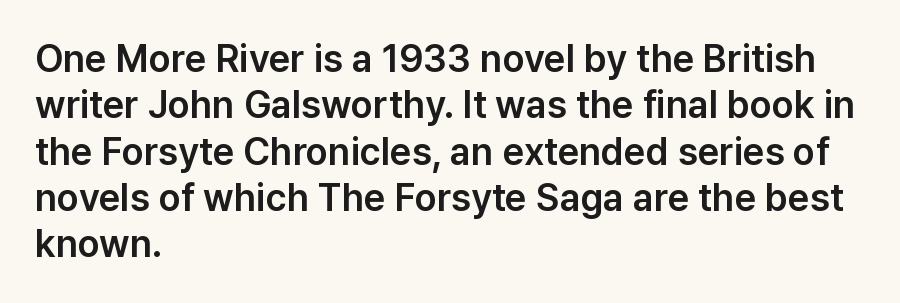
The image shows 38 px sans-serif type, upright; set left-aligned, line spacing 1.22x, normal letter spacing, not underlined; low stroke contrast and a medium x-height.
